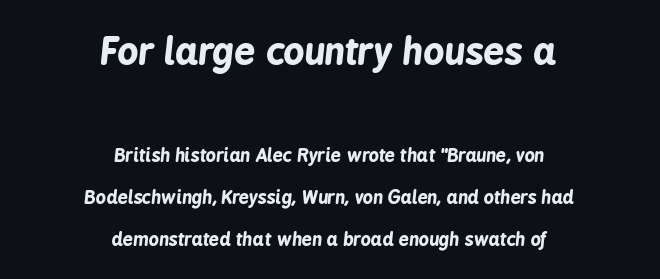
Q: Is the text bold? A: Yes.
Q: Is the text italic (slanted)? A: Yes, it leans right by about 6 degrees.
Q: Is the text underlined? A: No.
Q: How is the paragraph aligned? A: Centered.
Q: Is the spacing between letters normal or unusually wide? A: Normal.
Q: Is the spacing between lines tight, normal or loose? A: Loose.
Q: Which block of text is set in a larger size, the first (top) or the second (bottom)? A: The first (top) one.
Q: Width (condensed, normal, or wide)? A: Condensed.
Q: Stroke contrast? A: Low.
Q: x-height? A: Medium.
Q: Monospaced? A: No.
